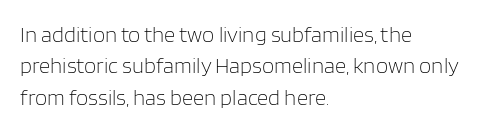
The image shows 22 px text type, upright; set left-aligned, normal line spacing (1.43x), normal letter spacing, not underlined.
